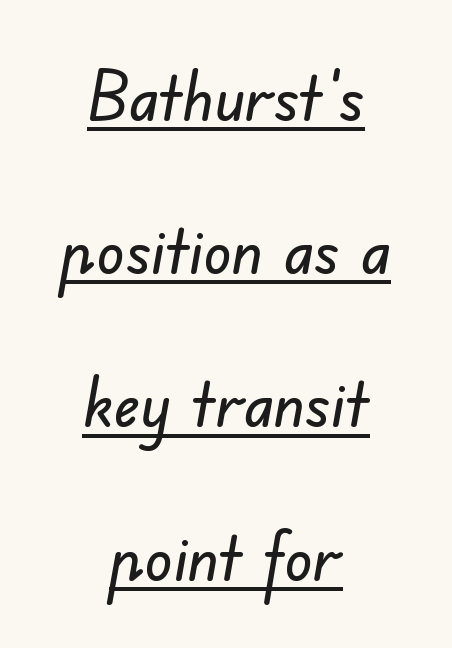
The image shows 69 px sans-serif type; set centered, loose line spacing (2.22x), normal letter spacing, underlined; low stroke contrast and a small x-height.
